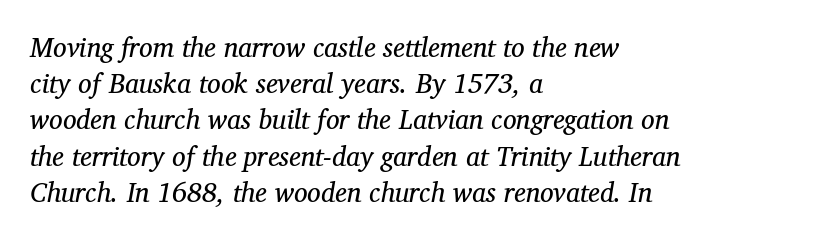
Q: Is the text bold? A: No.
Q: Is the text italic (slanted)? A: Yes, it leans right by about 12 degrees.
Q: Is the text underlined? A: No.
Q: How is the paragraph aligned? A: Left-aligned.
Q: Is the spacing between letters normal or unusually wide? A: Normal.
Q: Is the spacing between lines tight, normal or loose? A: Normal.
